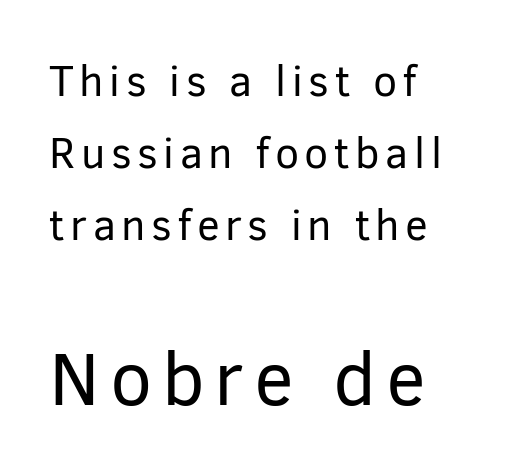
{"serif": "no", "italic": "no", "bold": "no", "weight": "regular", "width": "normal", "stroke_contrast": "low", "x_height": "medium", "monospaced": "no", "underline": "no", "align": "left", "line_spacing": "normal", "line_spacing_ratio": 1.67, "larger_block": "second", "size_ratio": 1.74, "glyph_px": 75}
